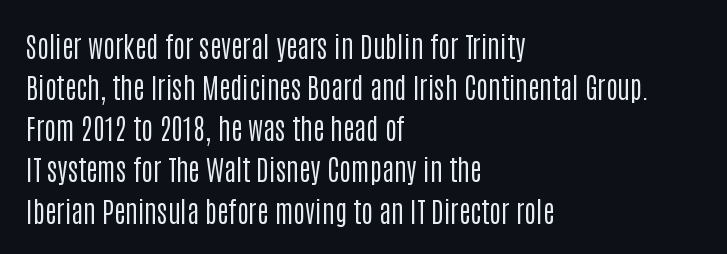
Q: Is the text bold? A: No.
Q: Is the text italic (slanted)? A: No, it is upright.
Q: Is the typeface a serif or a sans-serif typeface? A: Sans-serif.
Q: Is the text underlined? A: No.
Q: How is the paragraph aligned? A: Left-aligned.
Q: Is the spacing between letters normal or unusually wide? A: Normal.
Q: Is the spacing between lines tight, normal or loose? A: Normal.
Q: Width (condensed, normal, or wide)? A: Condensed.
Q: Stroke contrast? A: Low.
Q: x-height? A: Large.
Q: Monospaced? A: No.
